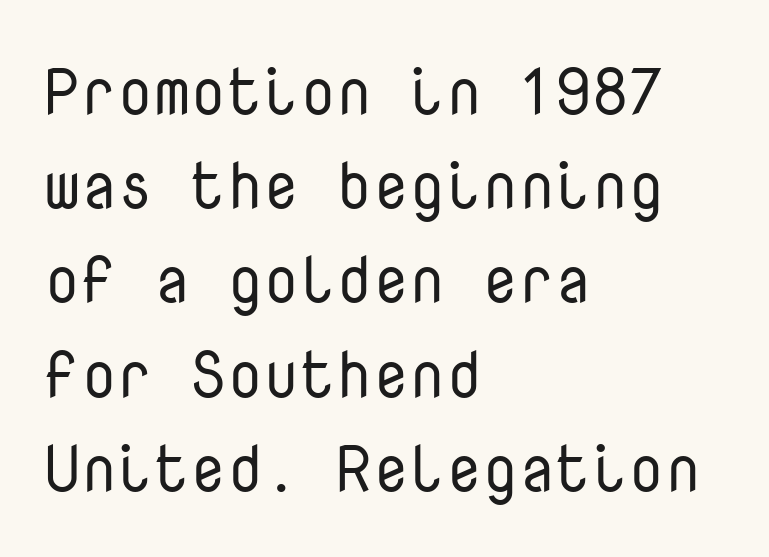
Q: Is the text bold? A: No.
Q: Is the text italic (slanted)? A: No, it is upright.
Q: Is the typeface a serif or a sans-serif typeface? A: Sans-serif.
Q: Is the text underlined? A: No.
Q: How is the paragraph aligned? A: Left-aligned.
Q: Is the spacing between letters normal or unusually wide? A: Normal.
Q: Is the spacing between lines tight, normal or loose? A: Normal.
Q: Width (condensed, normal, or wide)? A: Normal.
Q: Stroke contrast? A: Low.
Q: x-height? A: Medium.
Q: Monospaced? A: Yes.
